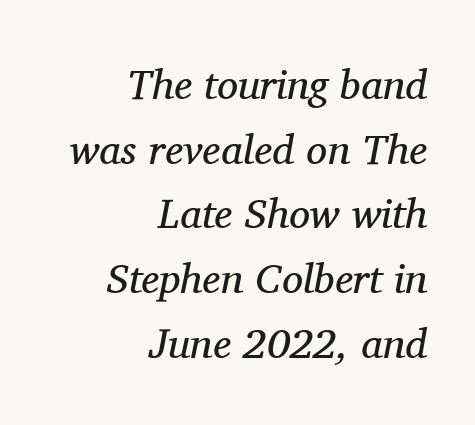
The image shows 42 px regular-weight serif type, italic (leaning right); set right-aligned, normal line spacing (1.54x), normal letter spacing, not underlined; medium stroke contrast and a medium x-height.
